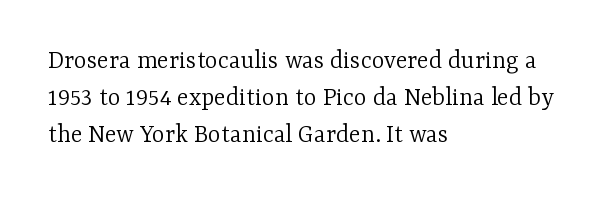
Q: Is the text bold? A: No.
Q: Is the text italic (slanted)? A: No, it is upright.
Q: Is the text underlined? A: No.
Q: How is the paragraph aligned? A: Left-aligned.
Q: Is the spacing between letters normal or unusually wide? A: Normal.
Q: Is the spacing between lines tight, normal or loose? A: Normal.
